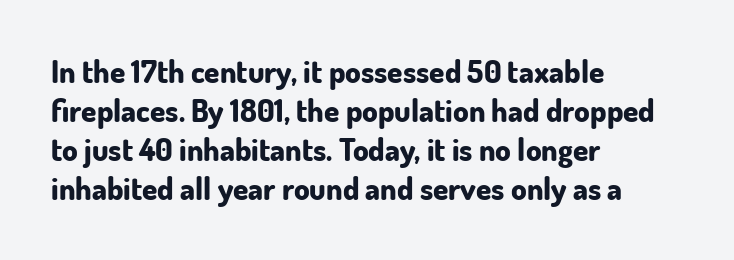
Q: Is the text bold? A: Yes.
Q: Is the text italic (slanted)? A: No, it is upright.
Q: Is the typeface a serif or a sans-serif typeface? A: Sans-serif.
Q: Is the text underlined? A: No.
Q: How is the paragraph aligned? A: Left-aligned.
Q: Is the spacing between letters normal or unusually wide? A: Normal.
Q: Is the spacing between lines tight, normal or loose? A: Normal.
Q: Width (condensed, normal, or wide)? A: Normal.
Q: Stroke contrast? A: Low.
Q: x-height? A: Small.
Q: Monospaced? A: No.
